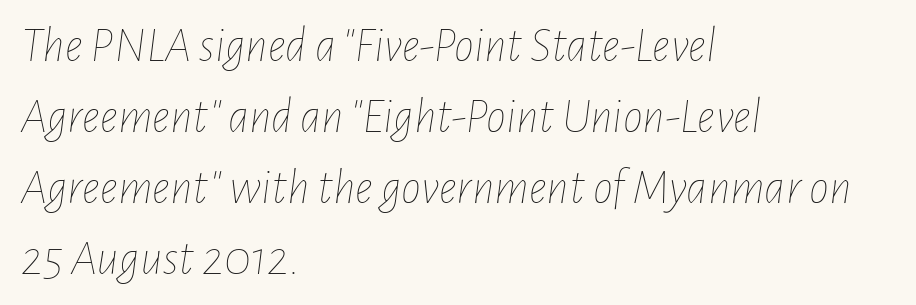
Q: Is the text bold? A: No.
Q: Is the text italic (slanted)? A: Yes, it leans right by about 7 degrees.
Q: Is the text underlined? A: No.
Q: How is the paragraph aligned? A: Left-aligned.
Q: Is the spacing between letters normal or unusually wide? A: Normal.
Q: Is the spacing between lines tight, normal or loose? A: Normal.
Q: Width (condensed, normal, or wide)? A: Condensed.
Q: Stroke contrast? A: Low.
Q: x-height? A: Medium.
Q: Monospaced? A: No.
